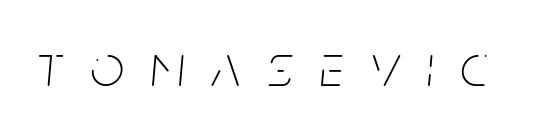
{"italic": "yes", "lean": "right", "slant_degrees": 5, "bold": "no", "weight": "thin", "width": "condensed", "stroke_contrast": "low", "x_height": "large", "monospaced": "no", "underline": "no", "letter_spacing": "wide", "letter_spacing_em": 0.46, "glyph_px": 59}
